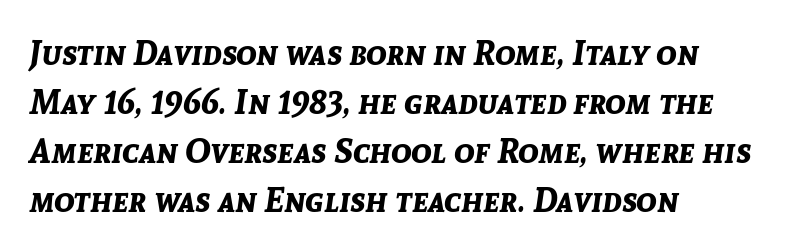
{"italic": "yes", "lean": "right", "slant_degrees": 8, "bold": "yes", "weight": "bold", "width": "normal", "stroke_contrast": "low", "x_height": "medium", "monospaced": "no", "underline": "no", "align": "left", "line_spacing": "normal", "line_spacing_ratio": 1.44, "letter_spacing": "normal", "letter_spacing_em": 0.0, "glyph_px": 34}
